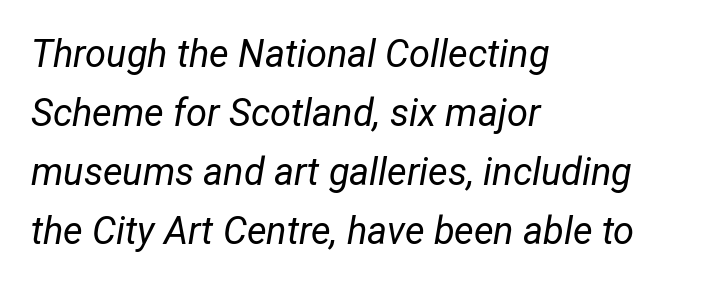
Inter-character spacing is left at the font's built-in metrics. Would a proofreader flag this as italicized? Yes. Notice how descenders clear the ascenders below comfortably — that's standard leading. The face used here is proportionally spaced, like ordinary book or web type.
